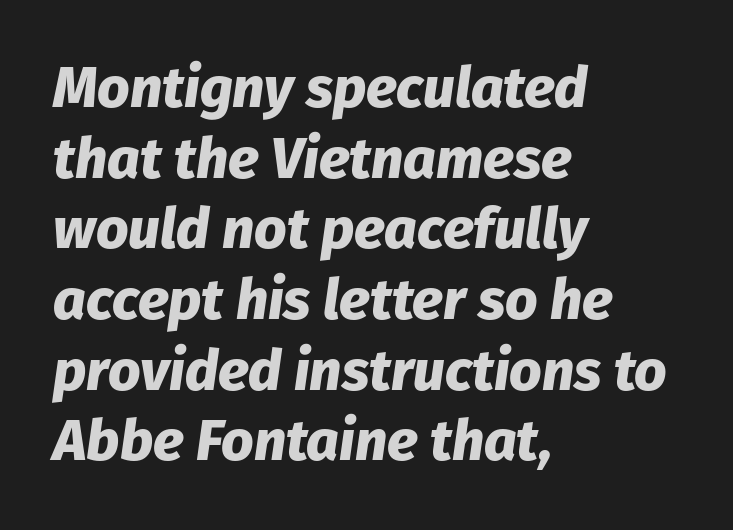
Q: Is the text bold? A: Yes.
Q: Is the text italic (slanted)? A: Yes, it leans right by about 8 degrees.
Q: Is the text underlined? A: No.
Q: How is the paragraph aligned? A: Left-aligned.
Q: Is the spacing between letters normal or unusually wide? A: Normal.
Q: Width (condensed, normal, or wide)? A: Normal.
Q: Stroke contrast? A: Low.
Q: x-height? A: Medium.
Q: Monospaced? A: No.
